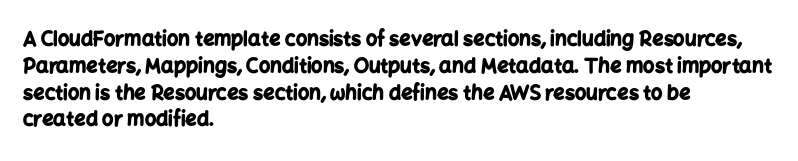
{"italic": "no", "bold": "yes", "underline": "no", "align": "left", "line_spacing": "normal", "line_spacing_ratio": 1.34, "letter_spacing": "normal", "letter_spacing_em": 0.0, "glyph_px": 20}
